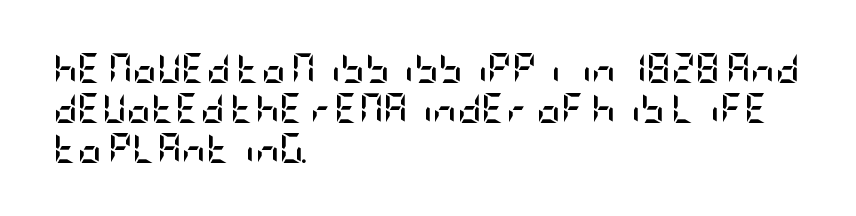
Q: Is the text bold? A: Yes.
Q: Is the text italic (slanted)? A: No, it is upright.
Q: Is the typeface a serif or a sans-serif typeface? A: Sans-serif.
Q: Is the text underlined? A: No.
Q: How is the paragraph aligned? A: Left-aligned.
Q: Is the spacing between letters normal or unusually wide? A: Normal.
Q: Is the spacing between lines tight, normal or loose? A: Normal.
Q: Width (condensed, normal, or wide)? A: Condensed.
Q: Stroke contrast? A: Low.
Q: x-height? A: Large.
